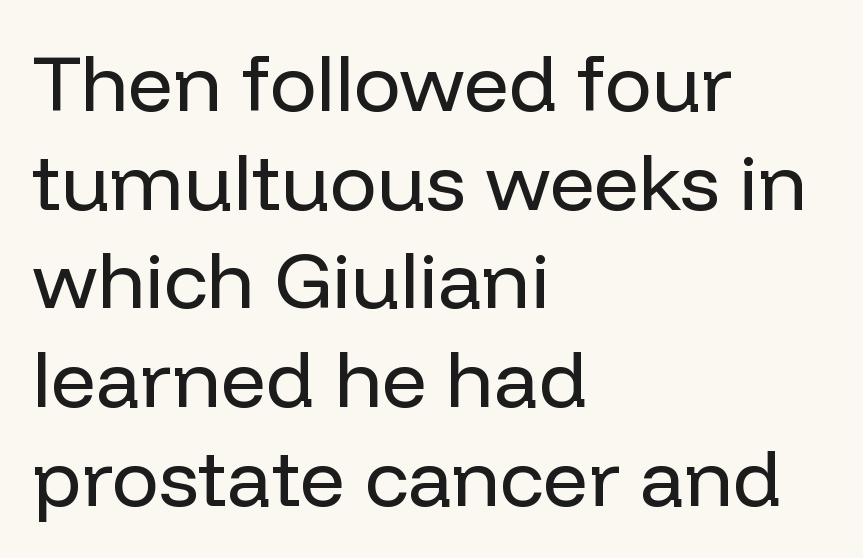
Italic? Not at all — the glyphs are vertical. Underline: absent. One glance says typical: line gaps are just what's usual. These glyphs show unthickened strokes, regular width or finer. Each letter's strokes conclude bluntly, with no projecting serifs.
